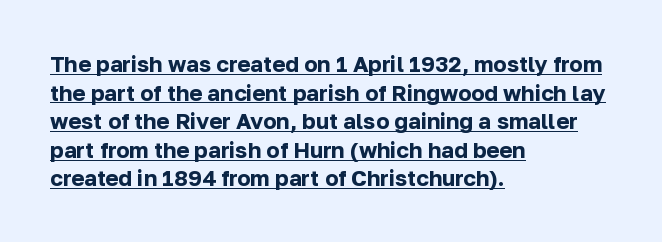
Q: Is the text bold? A: Yes.
Q: Is the text italic (slanted)? A: No, it is upright.
Q: Is the text underlined? A: Yes.
Q: How is the paragraph aligned? A: Left-aligned.
Q: Is the spacing between letters normal or unusually wide? A: Normal.
Q: Is the spacing between lines tight, normal or loose? A: Normal.
